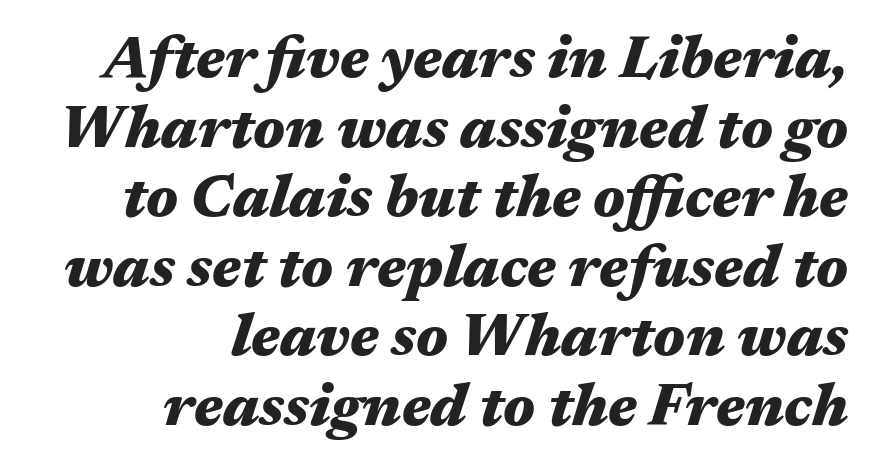
Q: Is the text bold? A: Yes.
Q: Is the text italic (slanted)? A: Yes, it leans right by about 17 degrees.
Q: Is the text underlined? A: No.
Q: How is the paragraph aligned? A: Right-aligned.
Q: Is the spacing between letters normal or unusually wide? A: Normal.
Q: Width (condensed, normal, or wide)? A: Wide.
Q: Stroke contrast? A: Medium.
Q: x-height? A: Medium.
Q: Monospaced? A: No.
